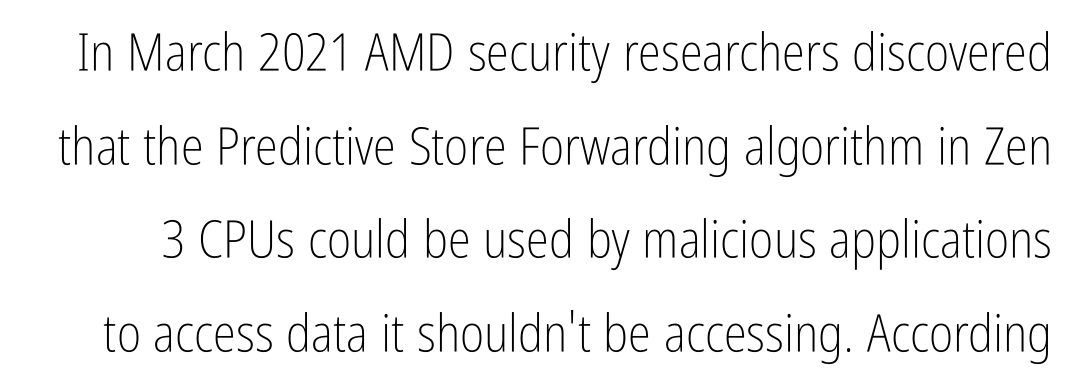
{"serif": "no", "italic": "no", "bold": "no", "weight": "light", "width": "condensed", "stroke_contrast": "low", "x_height": "medium", "monospaced": "no", "underline": "no", "line_spacing_ratio": 1.8, "letter_spacing": "normal", "letter_spacing_em": 0.0, "glyph_px": 52}
